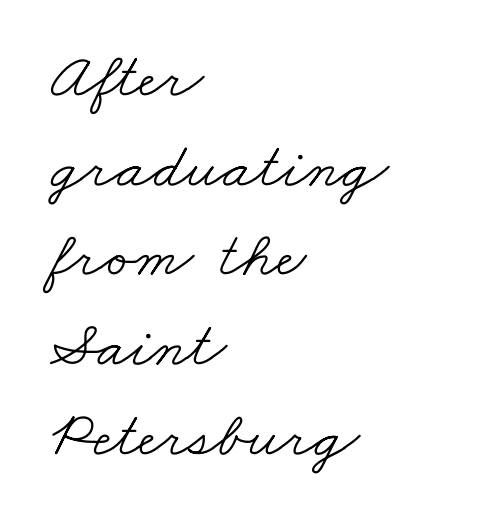
Q: Is the text bold? A: No.
Q: Is the typeface a serif or a sans-serif typeface? A: Serif.
Q: Is the text underlined? A: No.
Q: How is the paragraph aligned? A: Left-aligned.
Q: Is the spacing between letters normal or unusually wide? A: Normal.
Q: Is the spacing between lines tight, normal or loose? A: Normal.
Q: Width (condensed, normal, or wide)? A: Wide.
Q: Stroke contrast? A: Low.
Q: x-height? A: Small.
Q: Monospaced? A: No.
